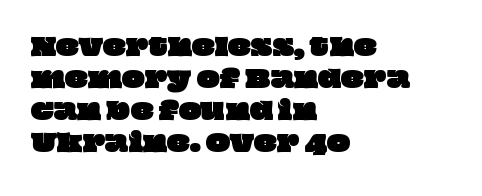
{"underline": "no", "align": "left", "line_spacing": "normal", "line_spacing_ratio": 1.34, "letter_spacing": "normal", "letter_spacing_em": 0.0, "glyph_px": 24}
